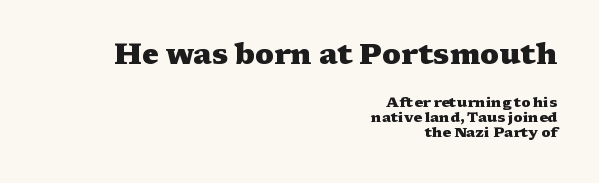
Q: Is the text bold? A: Yes.
Q: Is the text italic (slanted)? A: No, it is upright.
Q: Is the typeface a serif or a sans-serif typeface? A: Serif.
Q: Is the text underlined? A: No.
Q: How is the paragraph aligned? A: Right-aligned.
Q: Is the spacing between letters normal or unusually wide? A: Normal.
Q: Is the spacing between lines tight, normal or loose? A: Tight.
Q: Which block of text is set in a larger size, the first (top) or the second (bottom)? A: The first (top) one.
Q: Width (condensed, normal, or wide)? A: Wide.
Q: Stroke contrast? A: Medium.
Q: x-height? A: Medium.
Q: Monospaced? A: No.
